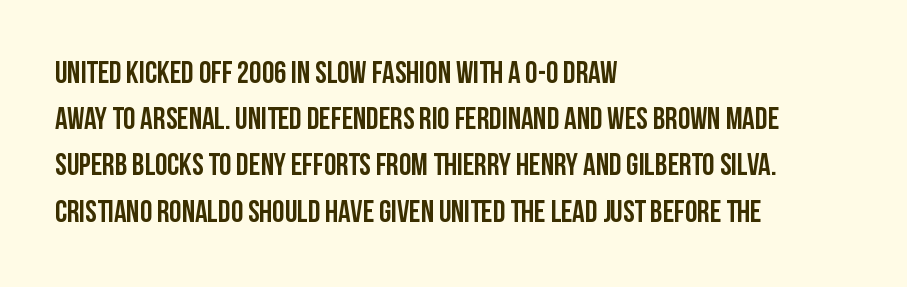
Q: Is the text italic (slanted)? A: No, it is upright.
Q: Is the typeface a serif or a sans-serif typeface? A: Sans-serif.
Q: Is the text underlined? A: No.
Q: How is the paragraph aligned? A: Left-aligned.
Q: Is the spacing between letters normal or unusually wide? A: Normal.
Q: Is the spacing between lines tight, normal or loose? A: Normal.
Q: Width (condensed, normal, or wide)? A: Condensed.
Q: Stroke contrast? A: Low.
Q: x-height? A: Large.
Q: Monospaced? A: No.
